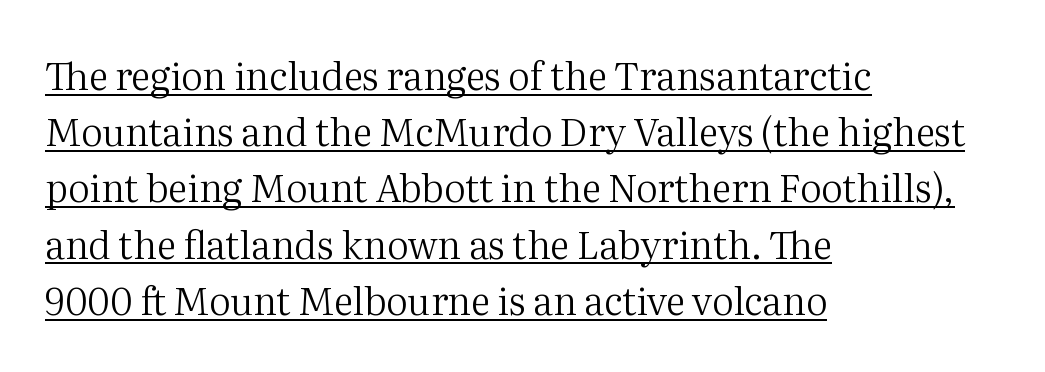
{"serif": "yes", "italic": "no", "bold": "no", "weight": "regular", "width": "normal", "stroke_contrast": "medium", "x_height": "medium", "monospaced": "no", "underline": "yes", "align": "left", "line_spacing": "normal", "line_spacing_ratio": 1.48, "letter_spacing": "normal", "letter_spacing_em": 0.0, "glyph_px": 38}
